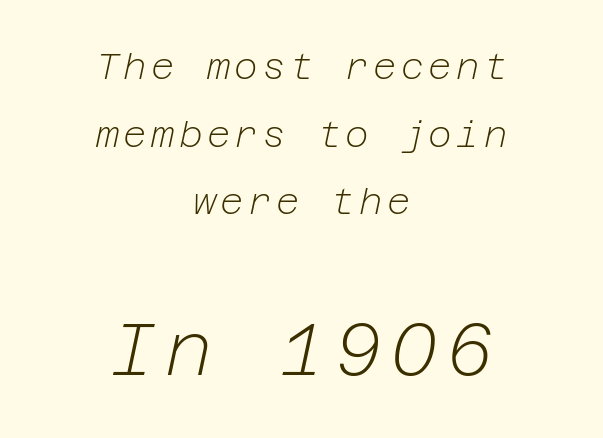
Q: Is the text bold? A: No.
Q: Is the text italic (slanted)? A: Yes, it leans right by about 12 degrees.
Q: Is the text underlined? A: No.
Q: How is the paragraph aligned? A: Centered.
Q: Which block of text is set in a larger size, the first (top) or the second (bottom)? A: The second (bottom) one.
Q: Width (condensed, normal, or wide)? A: Normal.
Q: Stroke contrast? A: Low.
Q: x-height? A: Medium.
